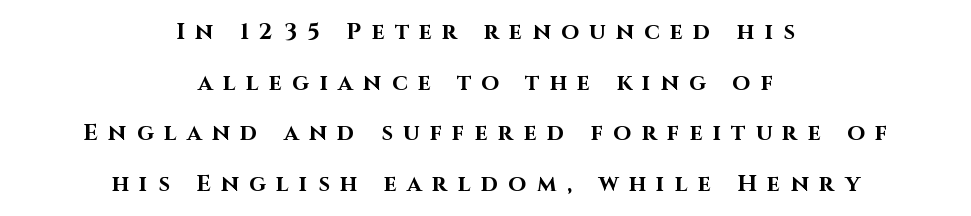
The image shows 23 px bold type, upright; set centered, loose line spacing (2.2x), unusually wide letter spacing (+0.45 em), not underlined.
